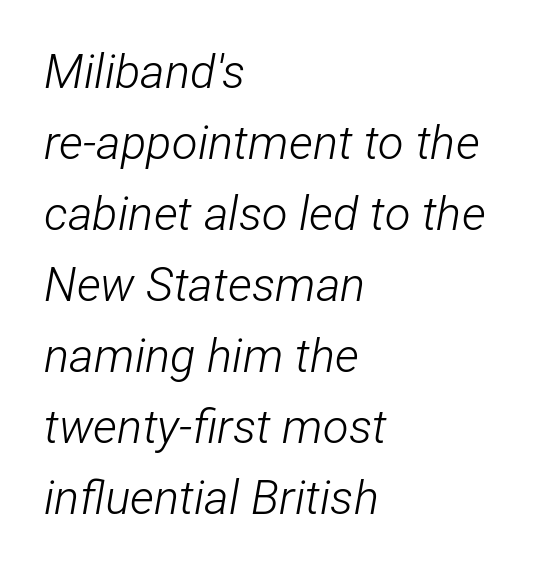
{"italic": "yes", "lean": "right", "slant_degrees": 12, "bold": "no", "weight": "light", "width": "condensed", "stroke_contrast": "low", "x_height": "medium", "monospaced": "no", "underline": "no", "align": "left", "line_spacing": "normal", "line_spacing_ratio": 1.51, "letter_spacing": "normal", "letter_spacing_em": 0.0, "glyph_px": 47}
